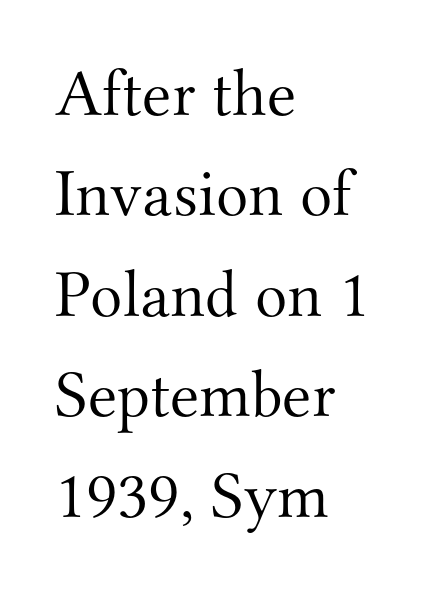
{"serif": "yes", "italic": "no", "bold": "no", "weight": "light", "width": "normal", "stroke_contrast": "medium", "x_height": "small", "monospaced": "no", "underline": "no", "align": "left", "line_spacing": "normal", "line_spacing_ratio": 1.5, "letter_spacing": "normal", "letter_spacing_em": 0.0, "glyph_px": 67}
